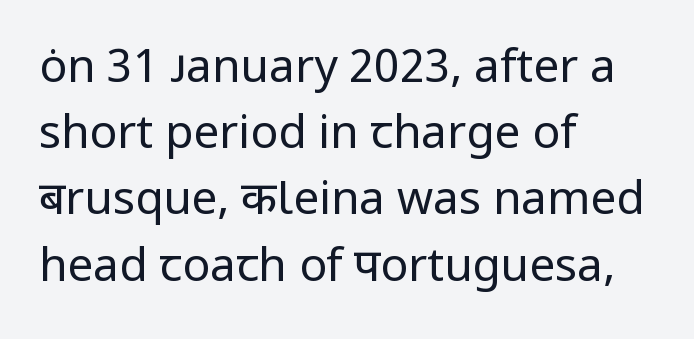
The image shows 46 px regular-weight sans-serif type, upright; set left-aligned, normal line spacing (1.44x), normal letter spacing, not underlined; low stroke contrast and a medium x-height.
